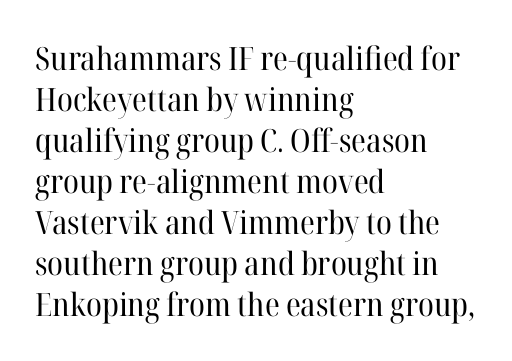
The image shows 32 px regular-weight serif type, upright; set left-aligned, normal line spacing (1.28x), normal letter spacing, not underlined; high stroke contrast and a medium x-height.
